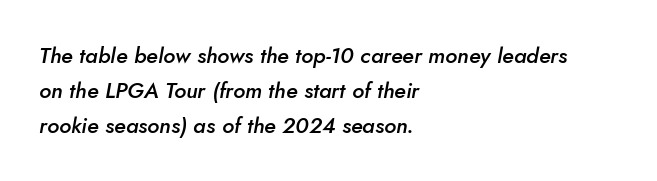
The image shows 22 px text type, italic (leaning right); set left-aligned, normal line spacing (1.59x), normal letter spacing, not underlined.
